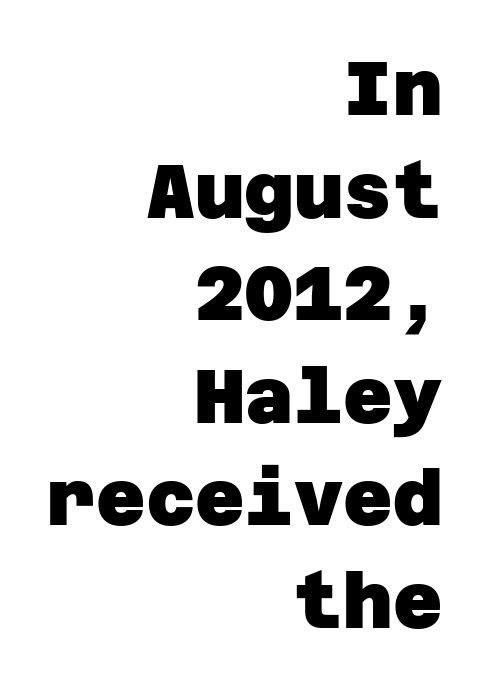
The image shows 76 px heavy sans-serif type; set right-aligned, normal line spacing (1.35x), normal letter spacing, not underlined; low stroke contrast and a large x-height.
